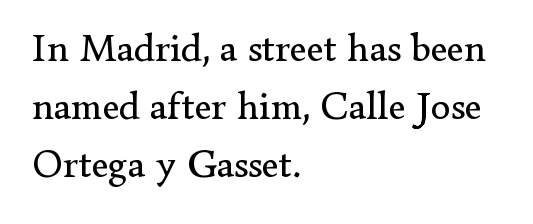
Q: Is the text bold? A: No.
Q: Is the text italic (slanted)? A: No, it is upright.
Q: Is the typeface a serif or a sans-serif typeface? A: Serif.
Q: Is the text underlined? A: No.
Q: How is the paragraph aligned? A: Left-aligned.
Q: Is the spacing between letters normal or unusually wide? A: Normal.
Q: Is the spacing between lines tight, normal or loose? A: Normal.
Q: Width (condensed, normal, or wide)? A: Normal.
Q: Stroke contrast? A: Low.
Q: x-height? A: Small.
Q: Monospaced? A: No.
